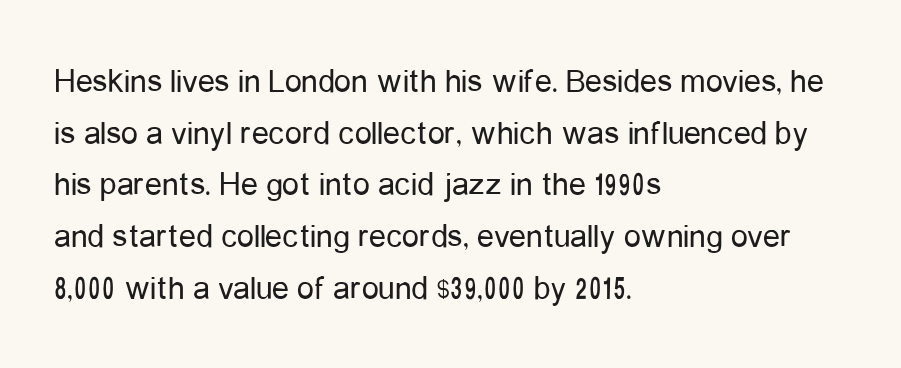
Does the leading feel generous? No, just average. The strokes carry an ordinary text weight at most. The rendering keeps characters at their native spacing. The axis of the letterforms is exactly vertical. The area under the type is left untouched. What kind of face is this? One without serifs — a sans.
